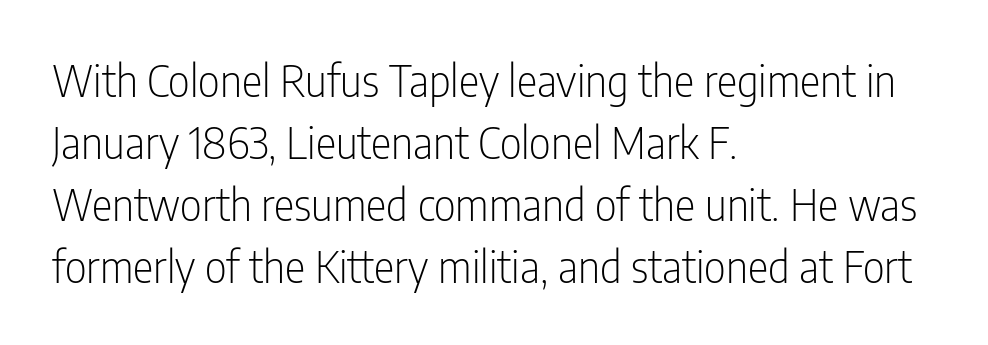
The designer went with a sans here, leaving each stem footless. Every row of glyphs begins at an identical x-position on the left. Any mark beneath the type? The region is blank. The characters are drawn with everyday or finer stroke widths. Each letter keeps its own natural width here, so spacing adapts to shape. The letterforms sit shoulder to shoulder at normal distance.
